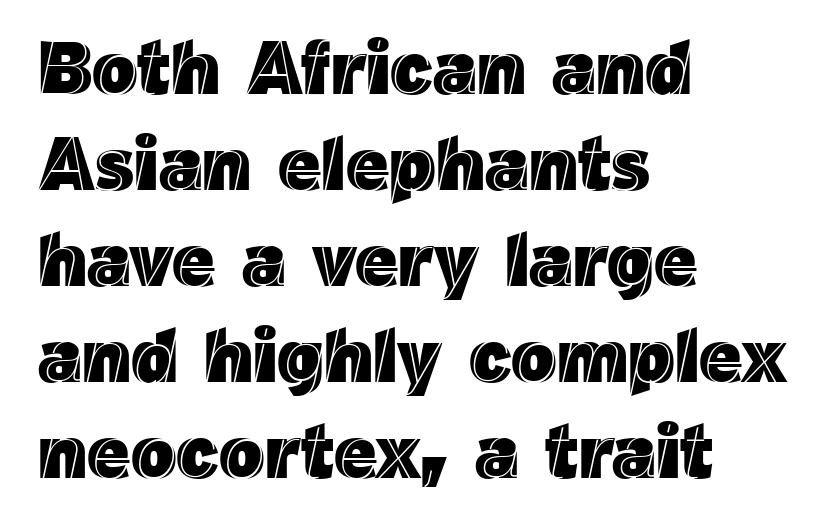
Spacing between characters is what you'd get straight out of the box. Is there any slant? The stems are plumb. The strip under each line holds only bare page. Is there much room between lines? A standard amount, neither cramped nor airy. Each letter keeps its own natural width here, so spacing adapts to shape. Alignment: flush left.
